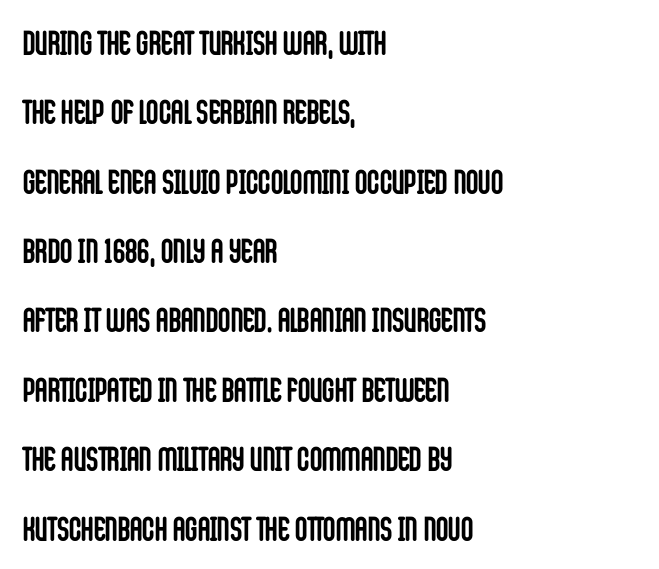
Q: Is the text bold? A: Yes.
Q: Is the text italic (slanted)? A: No, it is upright.
Q: Is the typeface a serif or a sans-serif typeface? A: Sans-serif.
Q: Is the text underlined? A: No.
Q: How is the paragraph aligned? A: Left-aligned.
Q: Is the spacing between letters normal or unusually wide? A: Normal.
Q: Is the spacing between lines tight, normal or loose? A: Loose.
Q: Width (condensed, normal, or wide)? A: Condensed.
Q: Stroke contrast? A: Low.
Q: x-height? A: Large.
Q: Monospaced? A: No.
